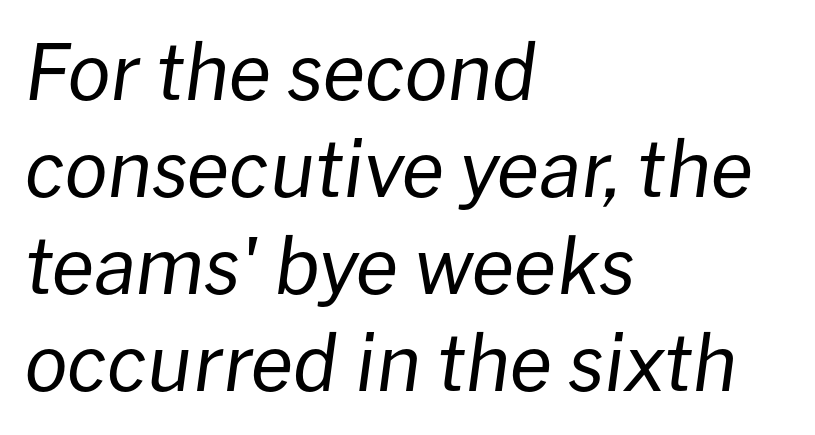
Q: Is the text bold? A: No.
Q: Is the text italic (slanted)? A: Yes, it leans right by about 8 degrees.
Q: Is the text underlined? A: No.
Q: How is the paragraph aligned? A: Left-aligned.
Q: Is the spacing between letters normal or unusually wide? A: Normal.
Q: Is the spacing between lines tight, normal or loose? A: Normal.
Q: Width (condensed, normal, or wide)? A: Normal.
Q: Stroke contrast? A: Low.
Q: x-height? A: Medium.
Q: Monospaced? A: No.
